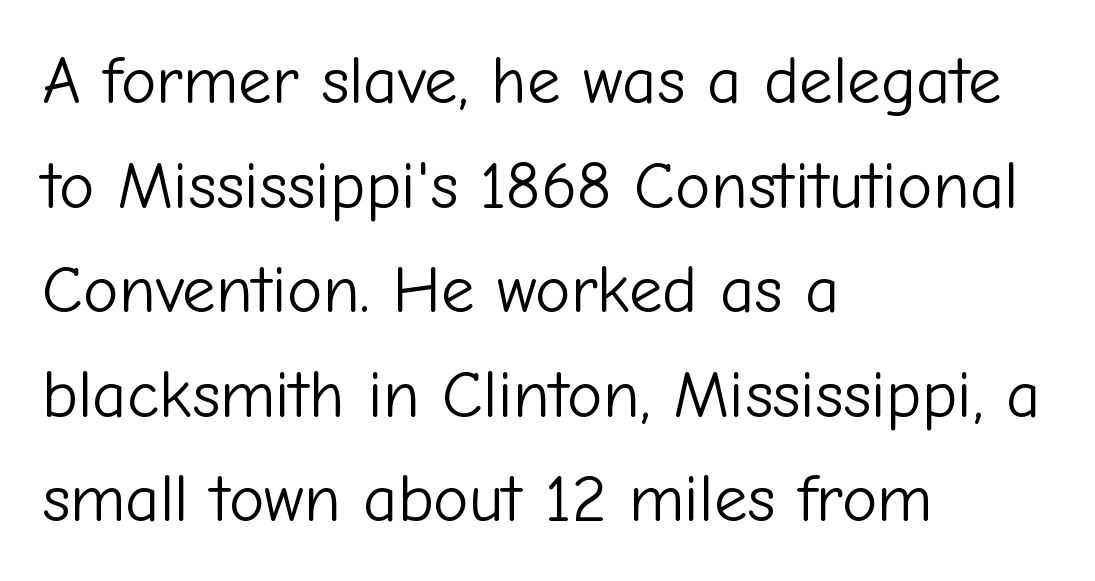
The image shows 67 px light sans-serif type, upright; set left-aligned, normal line spacing (1.56x), normal letter spacing, not underlined; low stroke contrast and a medium x-height.
